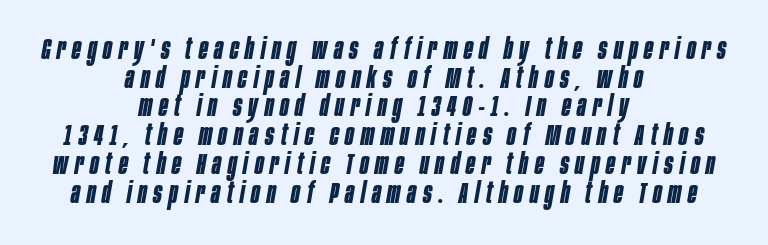
Q: Is the text bold? A: Yes.
Q: Is the text italic (slanted)? A: Yes, it leans right by about 10 degrees.
Q: Is the text underlined? A: No.
Q: How is the paragraph aligned? A: Centered.
Q: Is the spacing between letters normal or unusually wide? A: Unusually wide.
Q: Is the spacing between lines tight, normal or loose? A: Tight.
Q: Width (condensed, normal, or wide)? A: Condensed.
Q: Stroke contrast? A: Low.
Q: x-height? A: Large.
Q: Monospaced? A: No.
